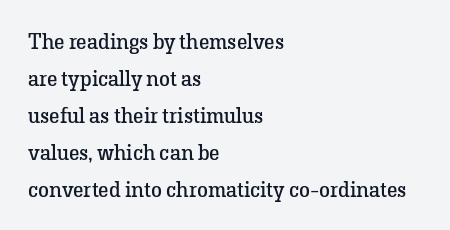
{"italic": "no", "bold": "no", "underline": "no", "align": "left", "line_spacing": "normal", "line_spacing_ratio": 1.68, "letter_spacing": "normal", "letter_spacing_em": 0.0, "glyph_px": 22}
